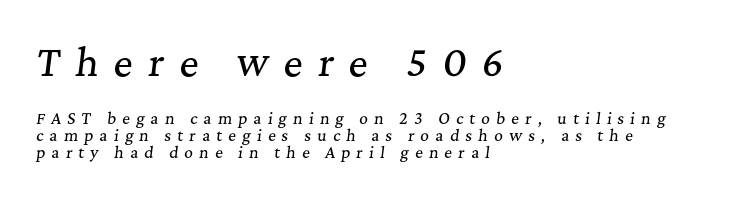
Q: Is the text italic (slanted)? A: Yes, it leans right by about 7 degrees.
Q: Is the typeface a serif or a sans-serif typeface? A: Serif.
Q: Is the text underlined? A: No.
Q: How is the paragraph aligned? A: Left-aligned.
Q: Is the spacing between letters normal or unusually wide? A: Unusually wide.
Q: Is the spacing between lines tight, normal or loose? A: Tight.
Q: Which block of text is set in a larger size, the first (top) or the second (bottom)? A: The first (top) one.
Q: Width (condensed, normal, or wide)? A: Normal.
Q: Stroke contrast? A: Medium.
Q: x-height? A: Medium.
Q: Monospaced? A: No.
